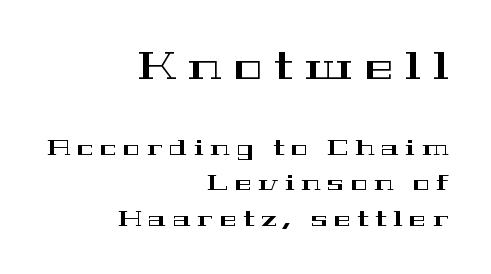
Q: Is the text italic (slanted)? A: No, it is upright.
Q: Is the typeface a serif or a sans-serif typeface? A: Serif.
Q: Is the text underlined? A: No.
Q: How is the paragraph aligned? A: Right-aligned.
Q: Is the spacing between letters normal or unusually wide? A: Unusually wide.
Q: Is the spacing between lines tight, normal or loose? A: Normal.
Q: Which block of text is set in a larger size, the first (top) or the second (bottom)? A: The first (top) one.
Q: Width (condensed, normal, or wide)? A: Wide.
Q: Stroke contrast? A: High.
Q: x-height? A: Medium.
Q: Monospaced? A: No.
